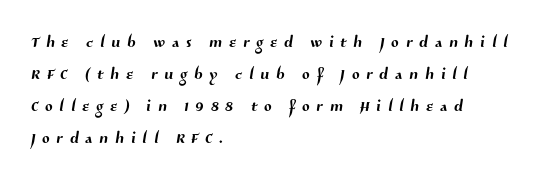
{"underline": "no", "align": "left", "line_spacing": "normal", "line_spacing_ratio": 1.46, "letter_spacing": "wide", "letter_spacing_em": 0.32, "glyph_px": 22}
